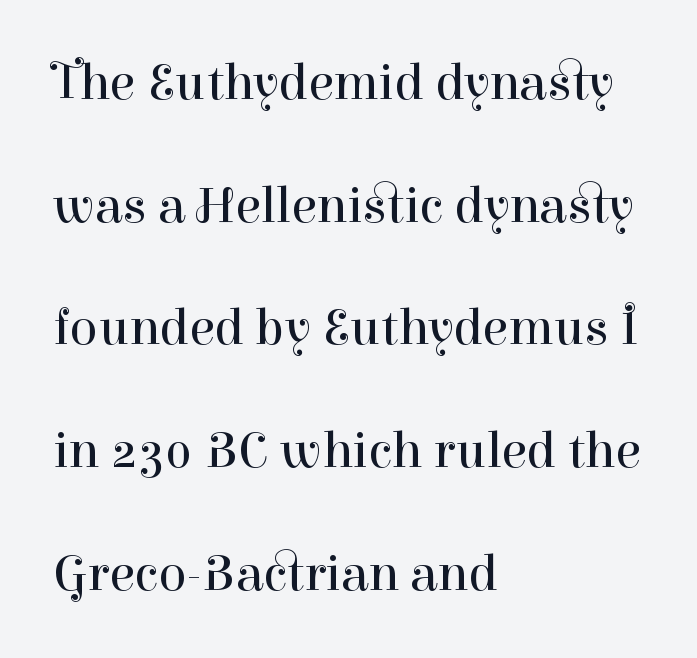
Each row of text sits above clean, open space. The letters sit at their default tracking, neither squeezed nor spread. Loosely led — the rows are spread out. Typeset ragged right — the left edge is the straight one. Here the designer chose a conventional face with non-uniform glyph widths. The passage shown is typeset with a serif family.
